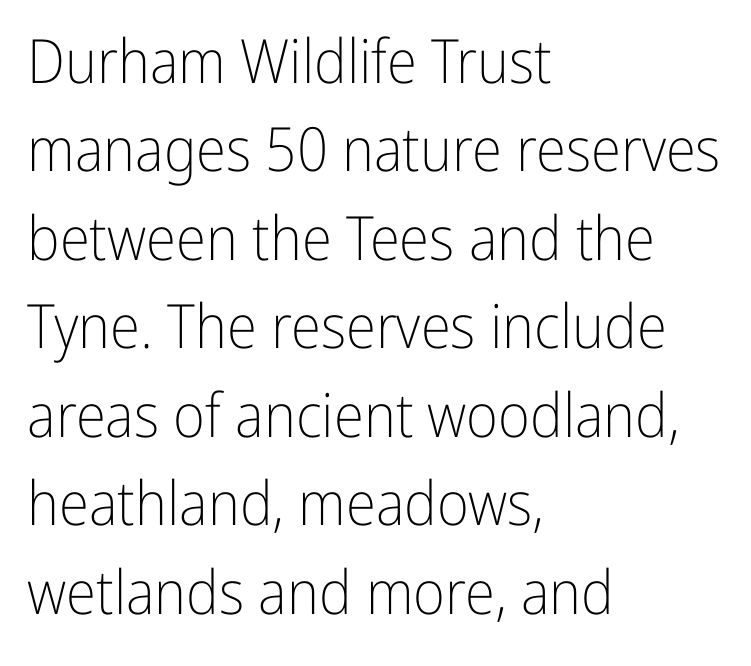
Horizontal alignment here is leftward, the default for most running prose. Nobody touched the tracking dial on this one. The gap between lines stays unmarked. Think of a printed novel: that variable character pitch is what you see here.
